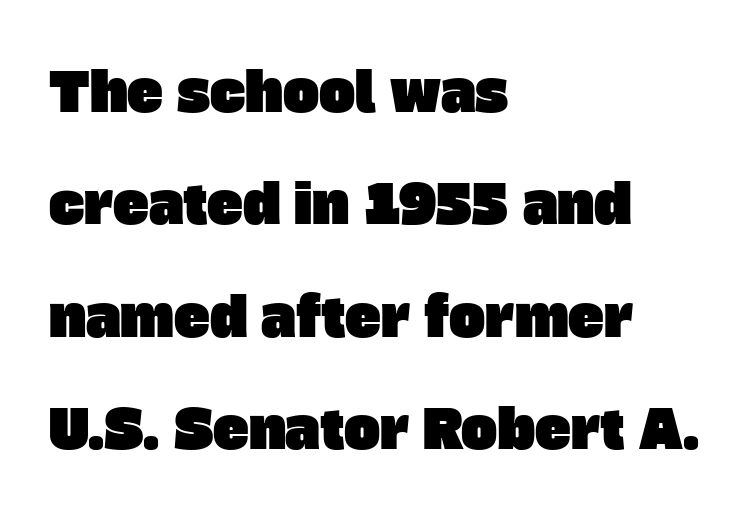
Q: Is the typeface a serif or a sans-serif typeface? A: Sans-serif.
Q: Is the text underlined? A: No.
Q: How is the paragraph aligned? A: Left-aligned.
Q: Is the spacing between letters normal or unusually wide? A: Normal.
Q: Is the spacing between lines tight, normal or loose? A: Loose.
Q: Width (condensed, normal, or wide)? A: Normal.
Q: Stroke contrast? A: Low.
Q: x-height? A: Large.
Q: Monospaced? A: No.
